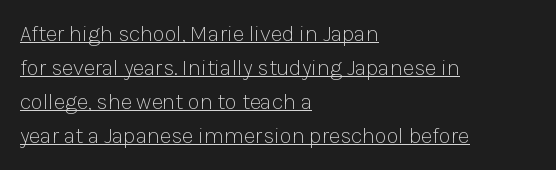
The image shows 22 px text type, upright; set left-aligned, normal line spacing (1.55x), normal letter spacing, underlined.
